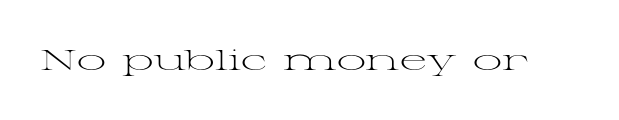
The image shows 29 px light, wide serif type, upright; set normal letter spacing, not underlined; medium stroke contrast and a medium x-height.
